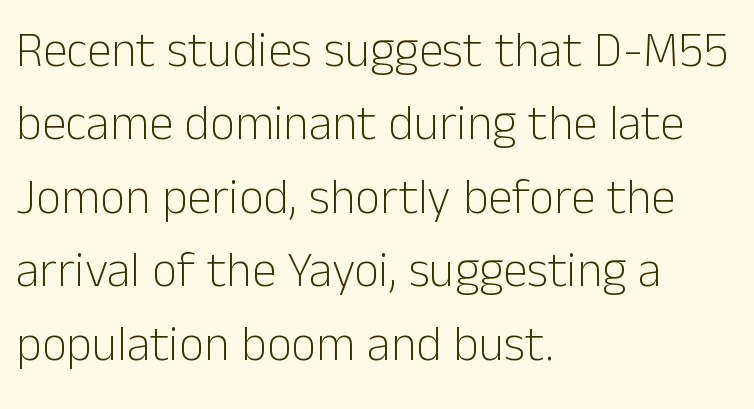
The text was rendered using a sans face with plain stroke endings. Casual observation: everything's shoved over to the left. No extra ink here — the face is not bold. Do the characters align in a grid? No, the font is proportional. The rendering keeps characters at their native spacing. A roman cut, with each character standing at attention.
